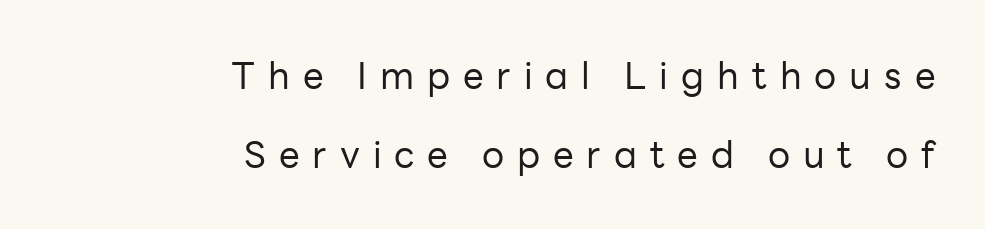
Q: Is the text bold? A: No.
Q: Is the text italic (slanted)? A: No, it is upright.
Q: Is the typeface a serif or a sans-serif typeface? A: Sans-serif.
Q: Is the text underlined? A: No.
Q: How is the paragraph aligned? A: Right-aligned.
Q: Is the spacing between letters normal or unusually wide? A: Unusually wide.
Q: Is the spacing between lines tight, normal or loose? A: Loose.
Q: Width (condensed, normal, or wide)? A: Normal.
Q: Stroke contrast? A: Low.
Q: x-height? A: Medium.
Q: Monospaced? A: No.
